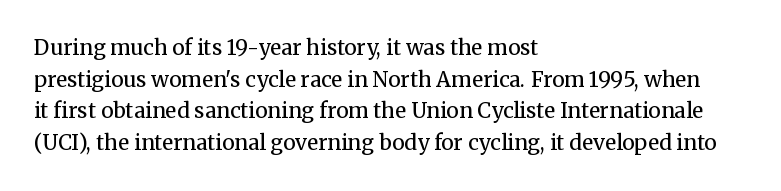
Style check: upright. Leftover space on each line is placed entirely after the last word. The rows are spaced the way most documents space them. The font is comparable to plain body text, perhaps lighter. Honestly, there is no underline to notice here at all. Nobody touched the tracking dial on this one.
